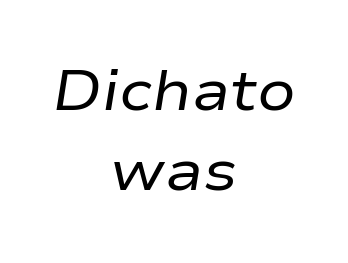
Q: Is the text bold? A: No.
Q: Is the text italic (slanted)? A: Yes, it leans right by about 9 degrees.
Q: Is the text underlined? A: No.
Q: How is the paragraph aligned? A: Centered.
Q: Is the spacing between letters normal or unusually wide? A: Normal.
Q: Is the spacing between lines tight, normal or loose? A: Normal.
Q: Width (condensed, normal, or wide)? A: Wide.
Q: Stroke contrast? A: Low.
Q: x-height? A: Medium.
Q: Monospaced? A: No.
